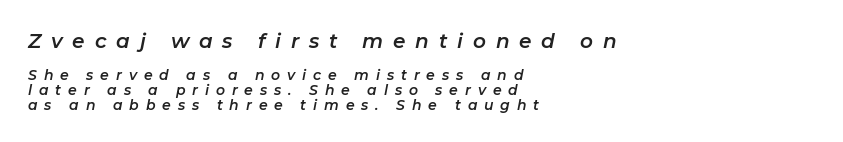
{"italic": "yes", "lean": "right", "slant_degrees": 11, "underline": "no", "align": "left", "line_spacing": "tight", "line_spacing_ratio": 1.08, "letter_spacing": "wide", "letter_spacing_em": 0.49, "larger_block": "first", "size_ratio": 1.43, "glyph_px": 20}
